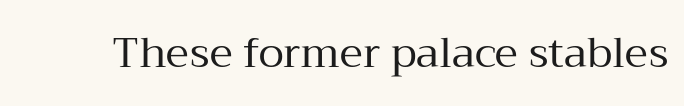
Q: Is the text bold? A: No.
Q: Is the text italic (slanted)? A: No, it is upright.
Q: Is the typeface a serif or a sans-serif typeface? A: Serif.
Q: Is the text underlined? A: No.
Q: Is the spacing between letters normal or unusually wide? A: Normal.
Q: Width (condensed, normal, or wide)? A: Normal.
Q: Stroke contrast? A: Medium.
Q: x-height? A: Medium.
Q: Monospaced? A: No.
